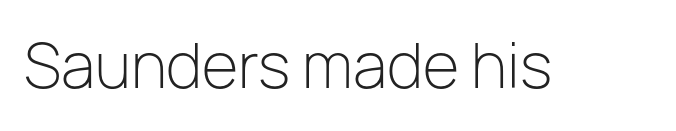
Q: Is the text bold? A: No.
Q: Is the text italic (slanted)? A: No, it is upright.
Q: Is the typeface a serif or a sans-serif typeface? A: Sans-serif.
Q: Is the text underlined? A: No.
Q: Is the spacing between letters normal or unusually wide? A: Normal.
Q: Width (condensed, normal, or wide)? A: Normal.
Q: Stroke contrast? A: Low.
Q: x-height? A: Medium.
Q: Monospaced? A: No.
